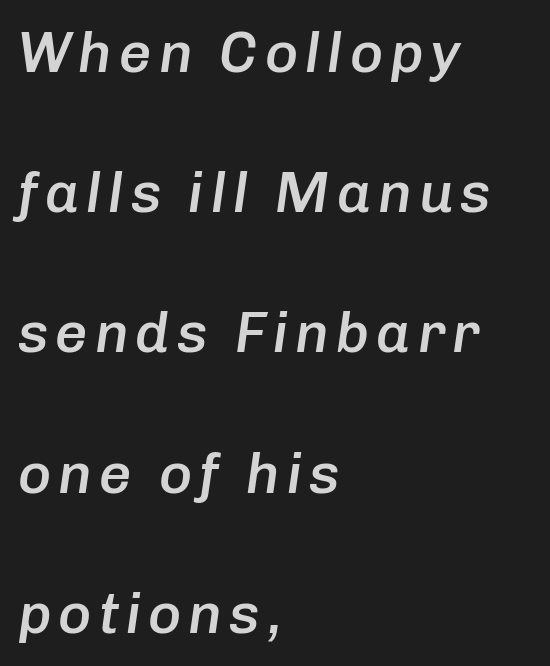
The image shows 57 px semibold type, italic (leaning right); set left-aligned, loose line spacing (2.46x), not underlined; low stroke contrast and a medium x-height.
